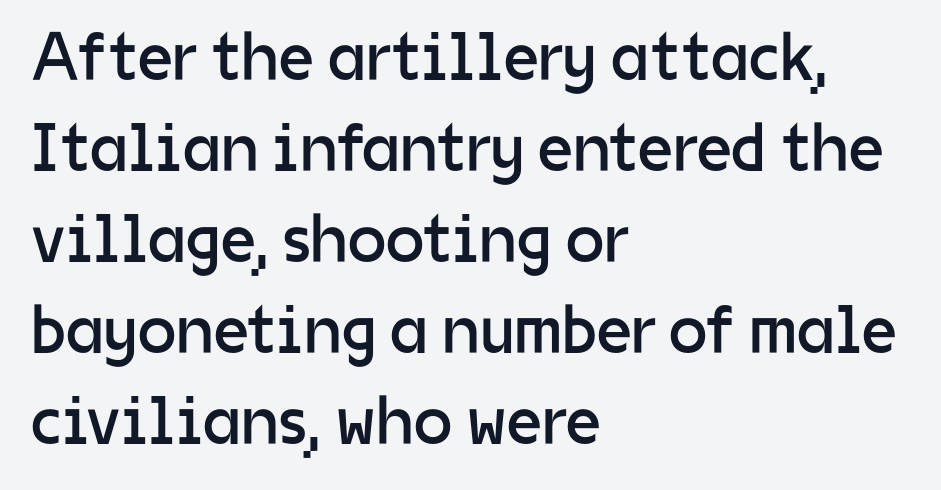
{"serif": "no", "italic": "no", "bold": "no", "weight": "regular", "width": "normal", "stroke_contrast": "low", "x_height": "medium", "monospaced": "no", "underline": "no", "align": "left", "line_spacing": "normal", "line_spacing_ratio": 1.32, "letter_spacing": "normal", "letter_spacing_em": 0.0, "glyph_px": 69}
